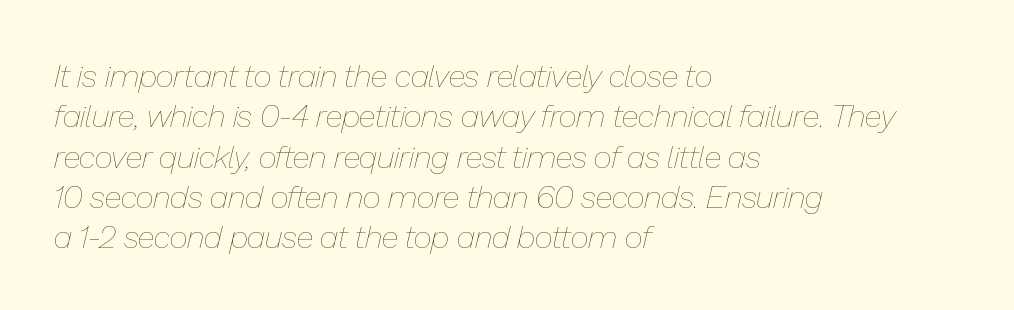
Think of a printed novel: that variable character pitch is what you see here. Every row of glyphs begins at an identical x-position on the left. Underline: absent. Letters have the restrained weight of plain body copy at most. Would a proofreader flag this as italicized? Yes. Regarding leading, the lines here are spaced in the standard way.
